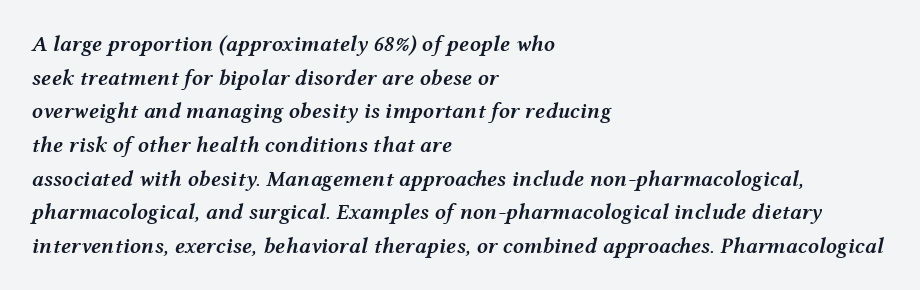
The typesetter chose a ragged-right arrangement here. What weight is shown? A semibold, between regular and bold. Notice how descenders clear the ascenders below comfortably — that's standard leading. The horizontal fit of the characters is conventional and even.
